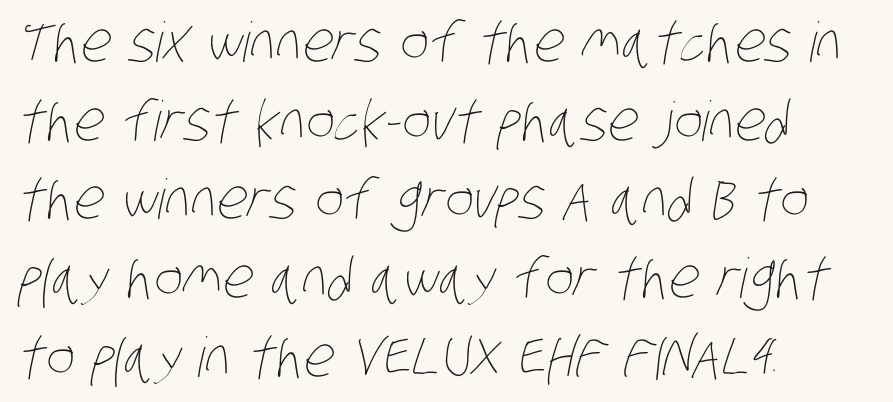
The image shows 55 px thin, condensed type; set left-aligned, normal line spacing (1.43x), normal letter spacing, not underlined; low stroke contrast and a large x-height.
